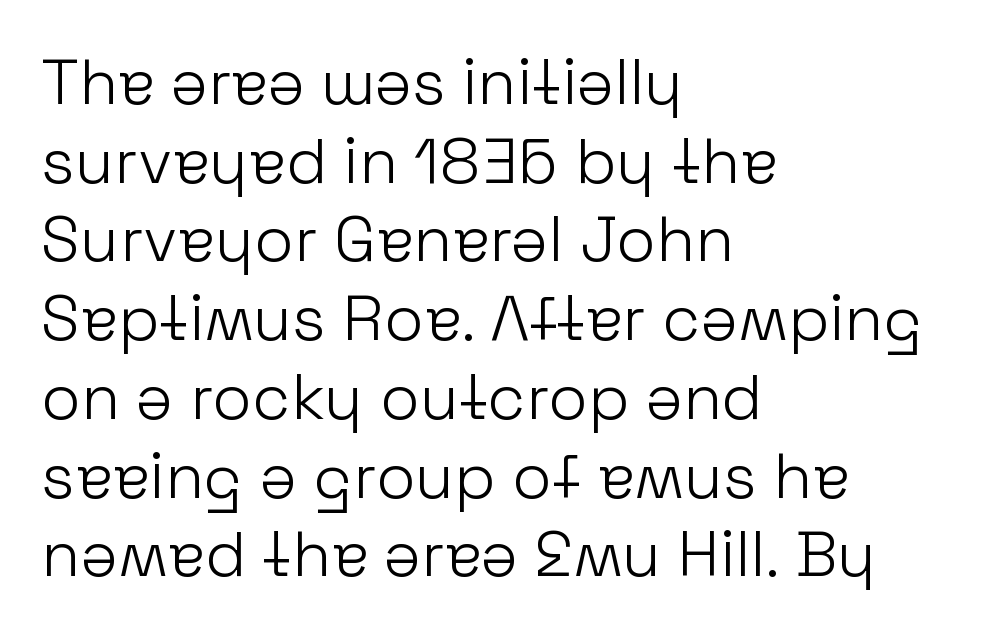
Q: Is the text bold? A: No.
Q: Is the text italic (slanted)? A: No, it is upright.
Q: Is the typeface a serif or a sans-serif typeface? A: Sans-serif.
Q: Is the text underlined? A: No.
Q: How is the paragraph aligned? A: Left-aligned.
Q: Is the spacing between letters normal or unusually wide? A: Normal.
Q: Width (condensed, normal, or wide)? A: Normal.
Q: Stroke contrast? A: Low.
Q: x-height? A: Medium.
Q: Monospaced? A: No.
